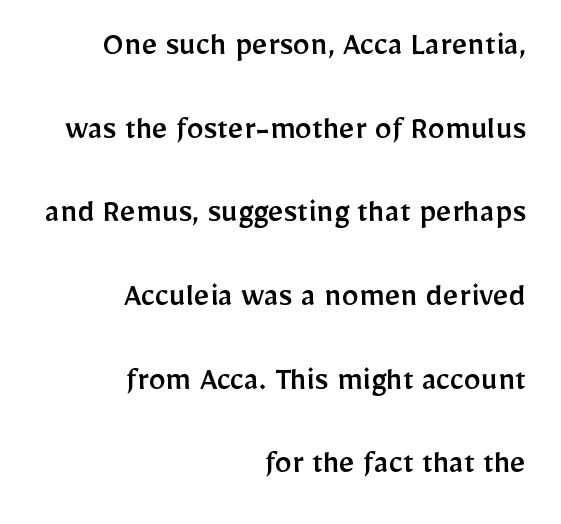
This is the regular roman posture of the typeface. This sample trades compactness for vertical openness between lines. This rendering employs a face without finishing strokes, i.e., a sans-serif. Line endings align vertically; line beginnings do not. Characters follow at the spacing the type designer built in.
